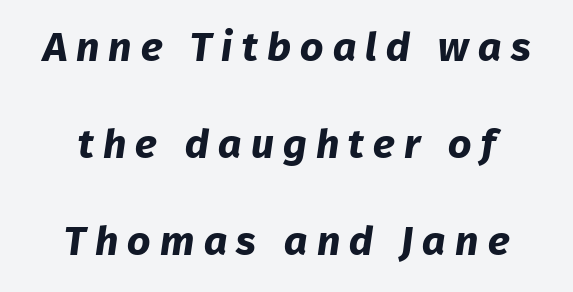
Q: Is the text bold? A: Yes.
Q: Is the typeface a serif or a sans-serif typeface? A: Sans-serif.
Q: Is the text underlined? A: No.
Q: Is the spacing between letters normal or unusually wide? A: Unusually wide.
Q: Is the spacing between lines tight, normal or loose? A: Loose.
Q: Width (condensed, normal, or wide)? A: Normal.
Q: Stroke contrast? A: Low.
Q: x-height? A: Medium.
Q: Monospaced? A: No.
